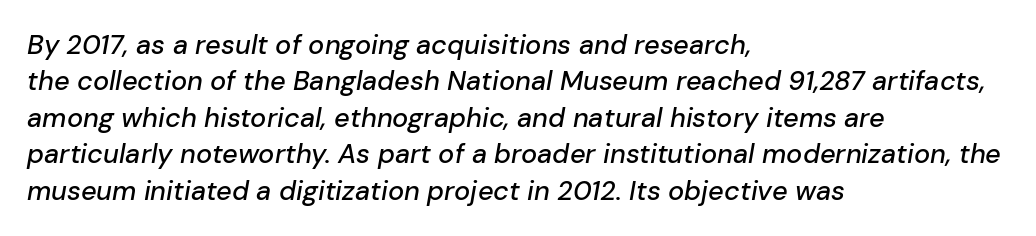
The rows are spaced the way most documents space them. An italicized treatment has been applied to the whole sample. Alignment: flush left. Bare-footed words on every line. Characters follow at the spacing the type designer built in.
